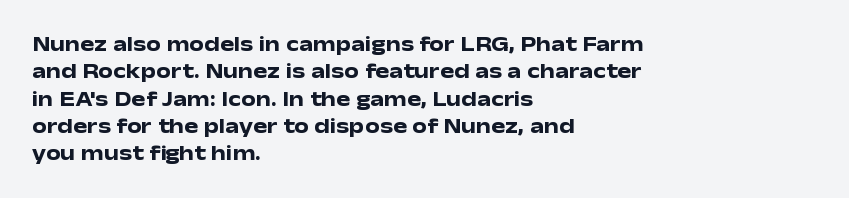
Q: Is the text bold? A: Yes.
Q: Is the text italic (slanted)? A: No, it is upright.
Q: Is the text underlined? A: No.
Q: How is the paragraph aligned? A: Left-aligned.
Q: Is the spacing between letters normal or unusually wide? A: Normal.
Q: Is the spacing between lines tight, normal or loose? A: Normal.
